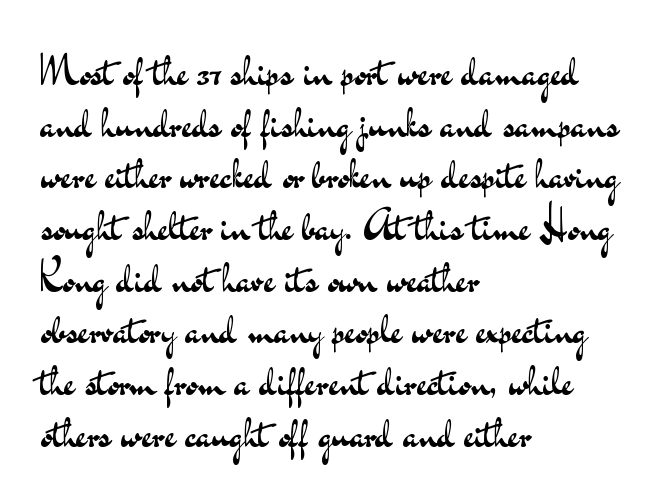
Anything drawn beneath the words? Only blank space. No chunkiness to these letters — they're not bold. Are there feet on the stems? There aren't — it's a sans. A typesetter would call this proportional, since set widths differ per character. Is the block centered? No — it sits flush against the left margin.
